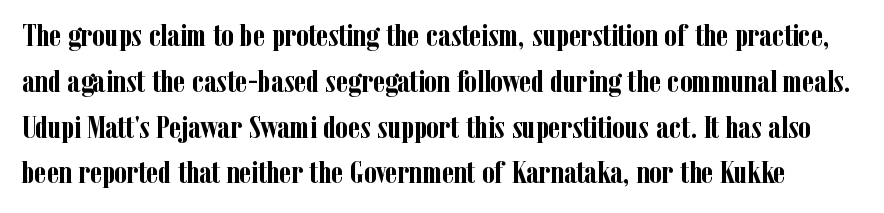
{"serif": "yes", "italic": "no", "bold": "yes", "weight": "semibold", "width": "condensed", "stroke_contrast": "low", "x_height": "medium", "monospaced": "no", "underline": "no", "line_spacing": "normal", "line_spacing_ratio": 1.43, "letter_spacing": "normal", "letter_spacing_em": 0.0, "glyph_px": 32}
